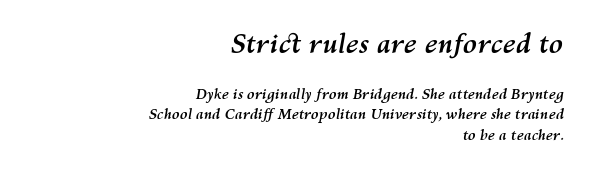
Q: Is the text bold? A: Yes.
Q: Is the text italic (slanted)? A: Yes, it leans right by about 10 degrees.
Q: Is the text underlined? A: No.
Q: How is the paragraph aligned? A: Right-aligned.
Q: Is the spacing between letters normal or unusually wide? A: Normal.
Q: Is the spacing between lines tight, normal or loose? A: Normal.
Q: Which block of text is set in a larger size, the first (top) or the second (bottom)? A: The first (top) one.
